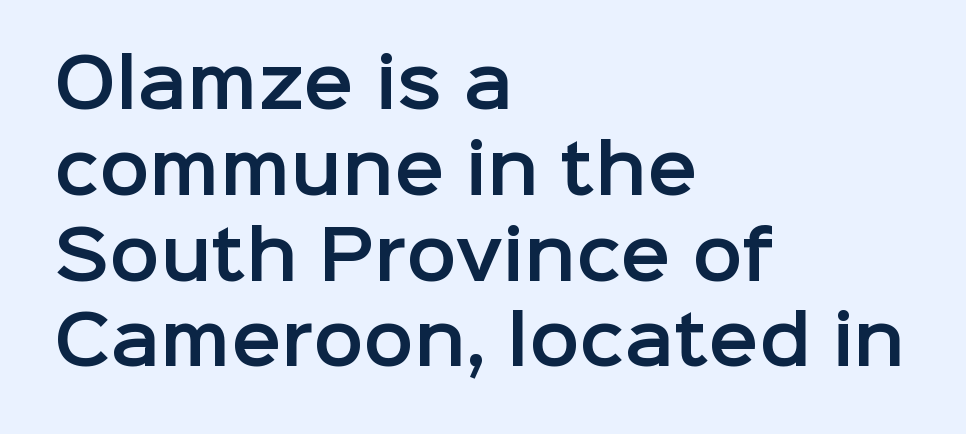
{"serif": "no", "italic": "no", "width": "normal", "stroke_contrast": "low", "x_height": "medium", "monospaced": "no", "underline": "no", "align": "left", "line_spacing": "normal", "line_spacing_ratio": 1.28, "letter_spacing": "normal", "letter_spacing_em": 0.0, "glyph_px": 67}
